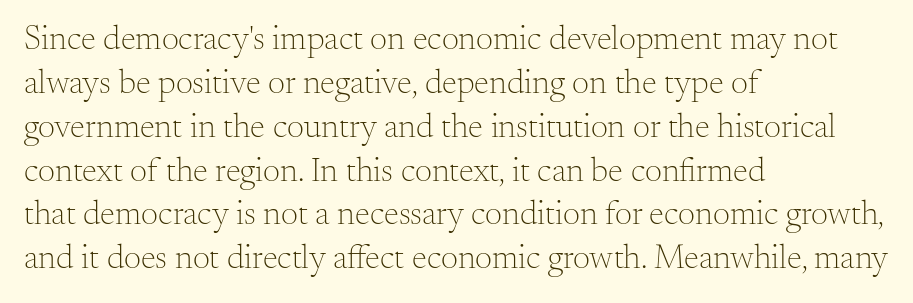
{"serif": "yes", "italic": "no", "bold": "no", "weight": "light", "width": "normal", "stroke_contrast": "medium", "x_height": "small", "monospaced": "no", "underline": "no", "align": "left", "line_spacing": "normal", "line_spacing_ratio": 1.29, "letter_spacing": "normal", "letter_spacing_em": 0.0, "glyph_px": 34}
